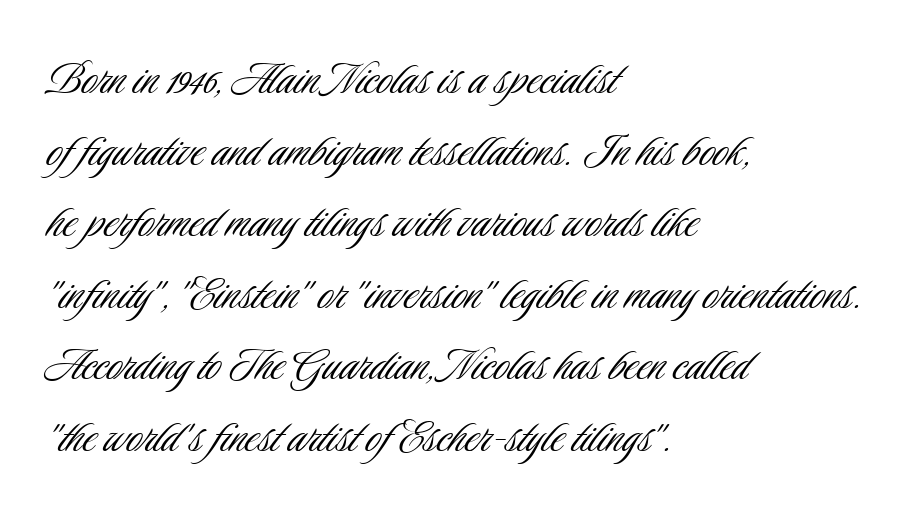
The image shows 53 px light, condensed sans-serif type; set left-aligned, normal line spacing (1.35x), normal letter spacing, not underlined; low stroke contrast and a small x-height.
